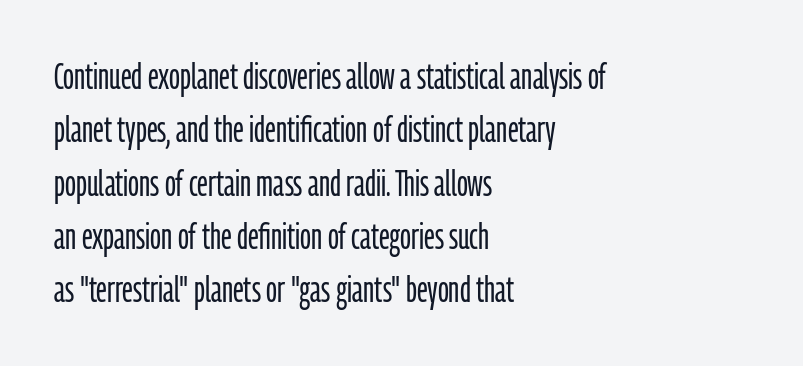
The typeface has the unassuming heft of standard copy or less. Varying glyph widths throughout — classic text-font behaviour. The axis of the letterforms is exactly vertical. A typesetter would call this leading conventional body-copy spacing. The lines are quadded left. Just letters on the line, the space beneath them empty.
